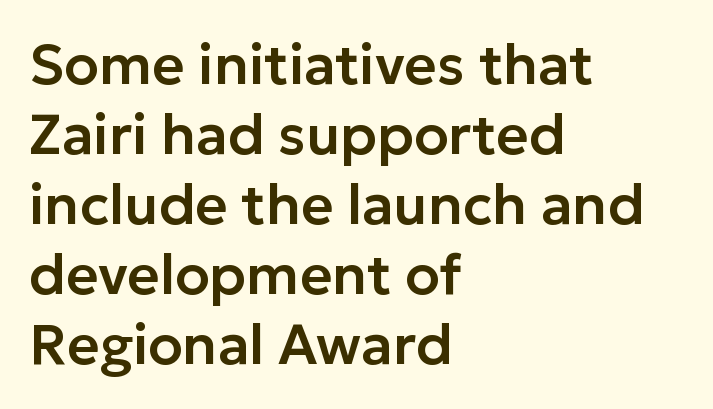
{"serif": "no", "italic": "no", "width": "normal", "stroke_contrast": "low", "x_height": "medium", "monospaced": "no", "underline": "no", "align": "left", "line_spacing": "normal", "line_spacing_ratio": 1.25, "letter_spacing": "normal", "letter_spacing_em": 0.0, "glyph_px": 56}
